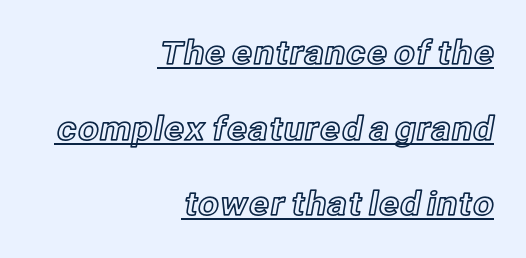
{"width": "normal", "x_height": "medium", "monospaced": "no", "underline": "yes", "align": "right", "line_spacing": "loose", "line_spacing_ratio": 2.29, "letter_spacing": "normal", "letter_spacing_em": 0.0, "glyph_px": 33}
